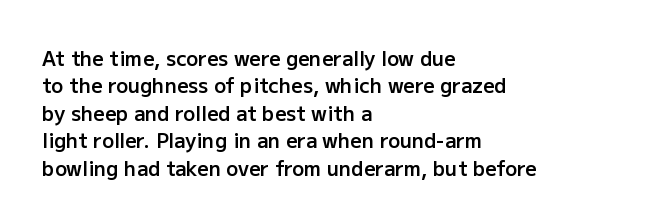
The specimen reads as upright at a glance. Each new line begins a customary step beneath the previous one. Has an underline been added? It has not. Its strokes are somewhat broadened, the hallmark of semibold type.
